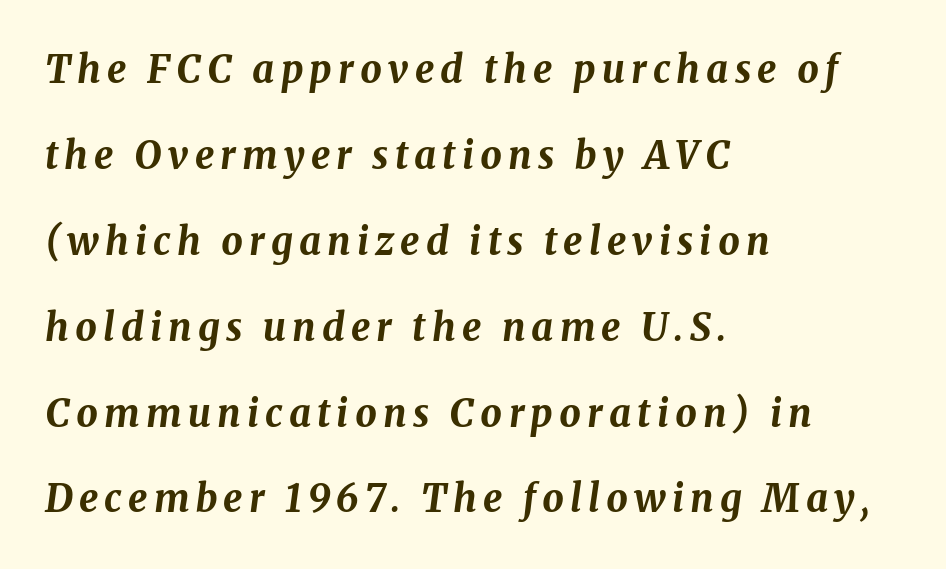
{"italic": "yes", "lean": "right", "slant_degrees": 8, "bold": "yes", "weight": "bold", "width": "normal", "stroke_contrast": "medium", "x_height": "medium", "monospaced": "no", "underline": "no", "align": "left", "line_spacing": "loose", "line_spacing_ratio": 2.26, "glyph_px": 38}
